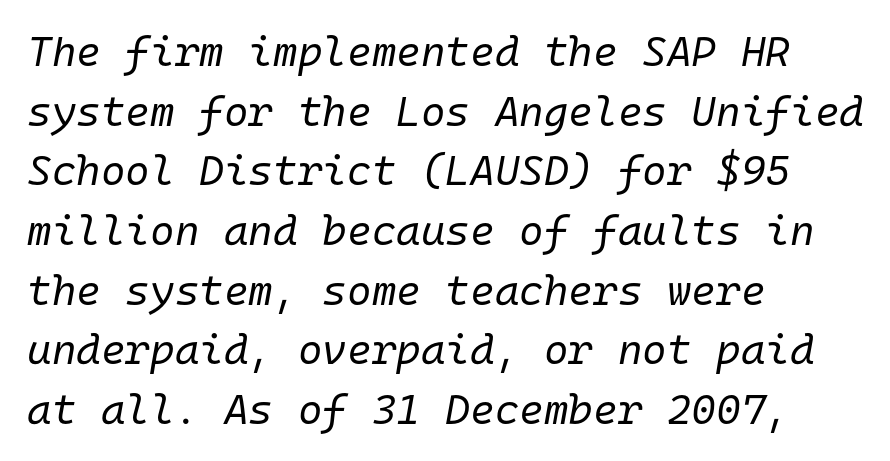
The image shows 42 px regular-weight type, italic (leaning right), monospaced; set left-aligned, normal line spacing (1.42x), normal letter spacing, not underlined; low stroke contrast and a medium x-height.
